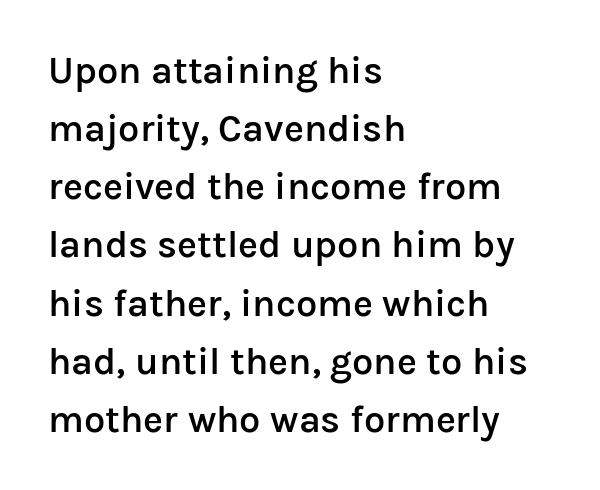
The image shows 38 px semibold sans-serif type, upright; set left-aligned, normal line spacing (1.53x), normal letter spacing, not underlined; low stroke contrast and a medium x-height.
